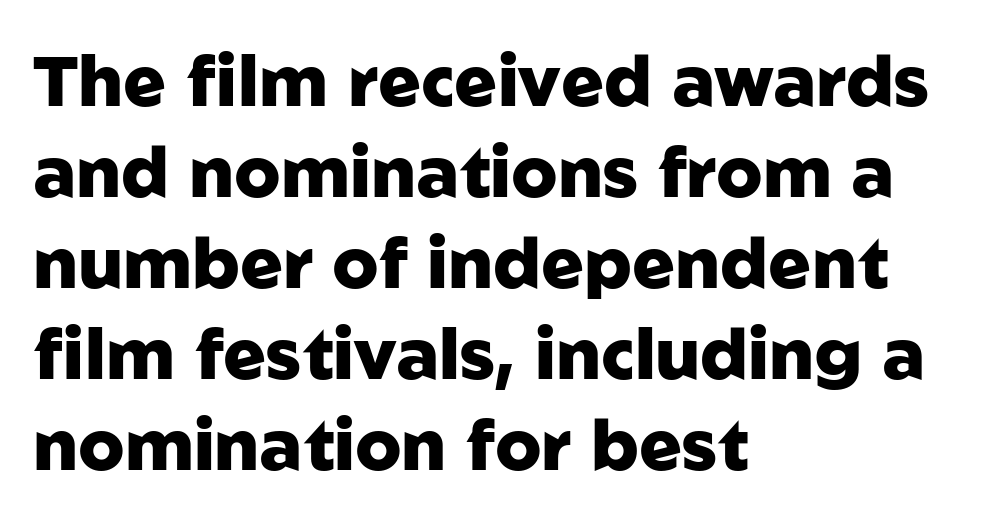
Notice how thick the strokes are: this is what a full bold looks like. These lines are rendered in a variable-pitch font. Bare-footed words on every line. One-word summary of the alignment: left.
